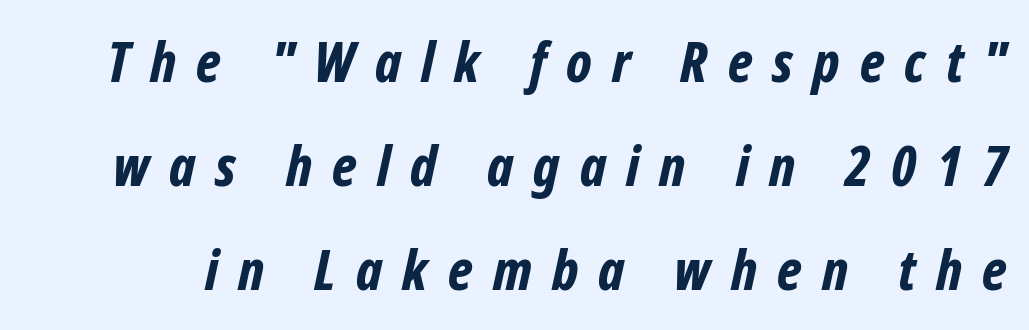
Q: Is the text bold? A: Yes.
Q: Is the text italic (slanted)? A: Yes, it leans right by about 12 degrees.
Q: Is the text underlined? A: No.
Q: Is the spacing between letters normal or unusually wide? A: Unusually wide.
Q: Width (condensed, normal, or wide)? A: Condensed.
Q: Stroke contrast? A: Low.
Q: x-height? A: Medium.
Q: Monospaced? A: No.
